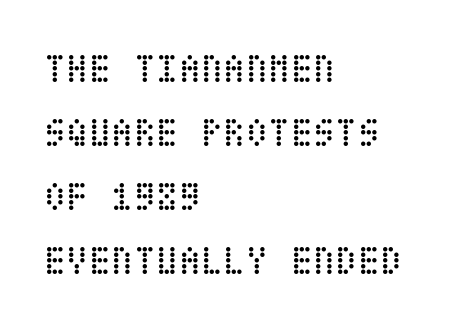
The image shows 41 px regular-weight, condensed type, upright; set left-aligned, normal line spacing (1.56x), normal letter spacing, not underlined; low stroke contrast and a large x-height.
